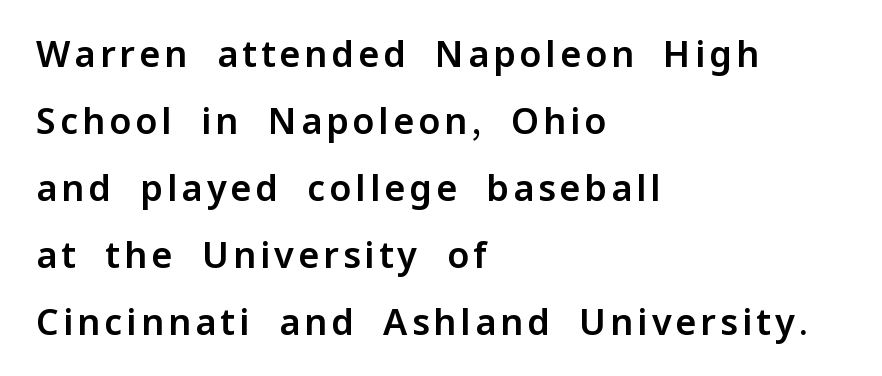
Q: Is the text italic (slanted)? A: No, it is upright.
Q: Is the typeface a serif or a sans-serif typeface? A: Sans-serif.
Q: Is the text underlined? A: No.
Q: How is the paragraph aligned? A: Left-aligned.
Q: Width (condensed, normal, or wide)? A: Normal.
Q: Stroke contrast? A: Low.
Q: x-height? A: Medium.
Q: Monospaced? A: No.
